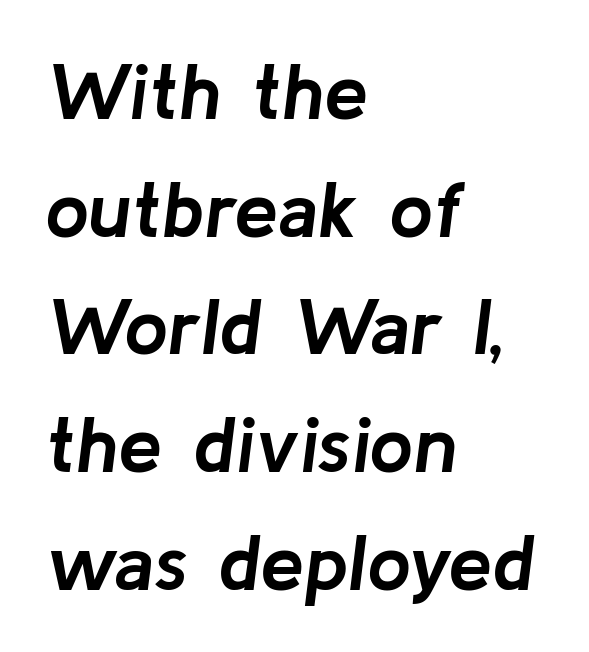
{"italic": "yes", "lean": "right", "slant_degrees": 8, "bold": "yes", "weight": "semibold", "width": "normal", "stroke_contrast": "low", "x_height": "medium", "monospaced": "no", "underline": "no", "align": "left", "line_spacing": "normal", "line_spacing_ratio": 1.49, "letter_spacing": "normal", "letter_spacing_em": 0.0, "glyph_px": 79}
